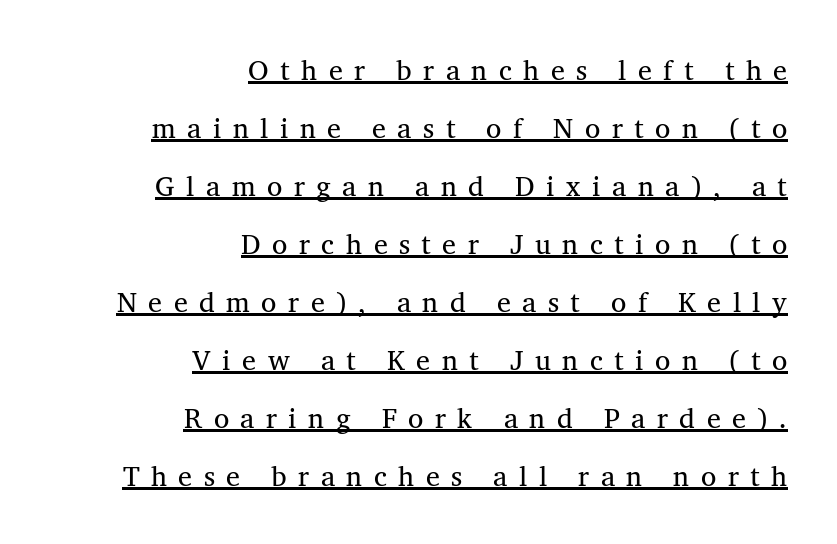
Q: Is the text bold? A: No.
Q: Is the text italic (slanted)? A: No, it is upright.
Q: Is the typeface a serif or a sans-serif typeface? A: Serif.
Q: Is the text underlined? A: Yes.
Q: How is the paragraph aligned? A: Right-aligned.
Q: Is the spacing between letters normal or unusually wide? A: Unusually wide.
Q: Is the spacing between lines tight, normal or loose? A: Loose.
Q: Width (condensed, normal, or wide)? A: Normal.
Q: Stroke contrast? A: Medium.
Q: x-height? A: Medium.
Q: Monospaced? A: No.
